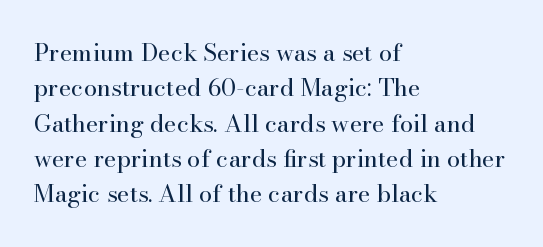
Tracking value appears to be zero — textbook default spacing. Posture: straight, roman, zero tilt. Leftover space on each line is placed entirely after the last word. This is not heavy type; no bold has been used.
